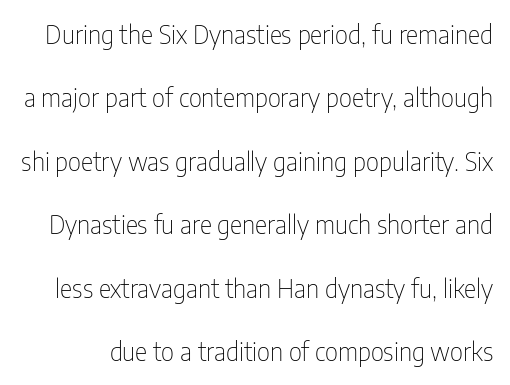
Q: Is the text bold? A: No.
Q: Is the text italic (slanted)? A: No, it is upright.
Q: Is the text underlined? A: No.
Q: Is the spacing between letters normal or unusually wide? A: Normal.
Q: Is the spacing between lines tight, normal or loose? A: Loose.
